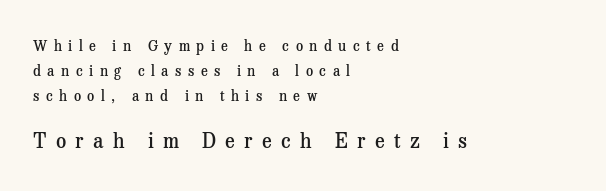
The image shows 20 px text type, upright; set left-aligned, line spacing 1.77x, unusually wide letter spacing (+0.46 em), not underlined; the second (bottom) block is 1.43x larger.
